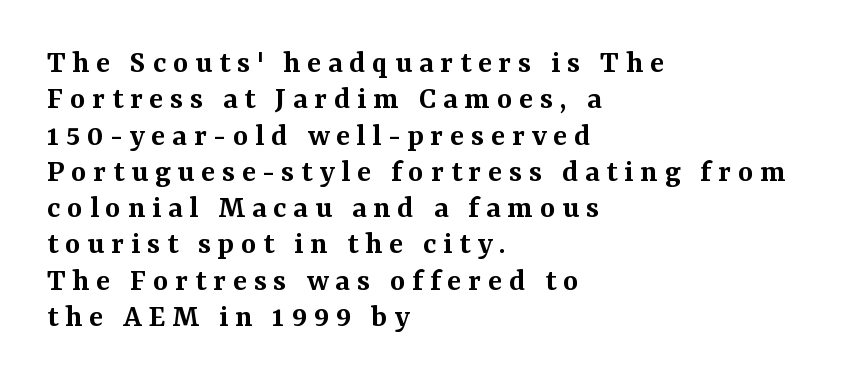
Descenders are the only things crossing below the line. The passage shown stacks its lines with hardly any gap. Here the glyphs are tracked loosely, breaking word shapes into spaced letters. You could not count columns in this text — the font is proportionally spaced.
